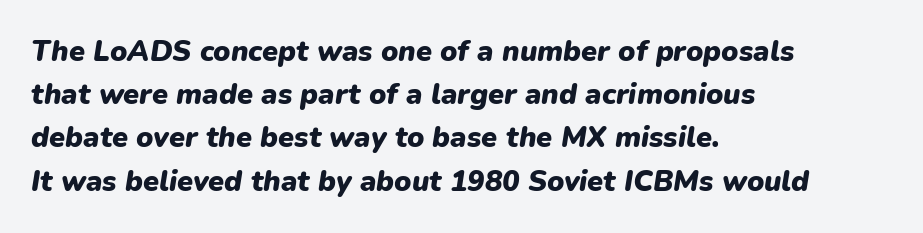
The image shows 29 px heavy type, italic (leaning right); set left-aligned, normal line spacing (1.49x), normal letter spacing, not underlined; low stroke contrast and a medium x-height.
